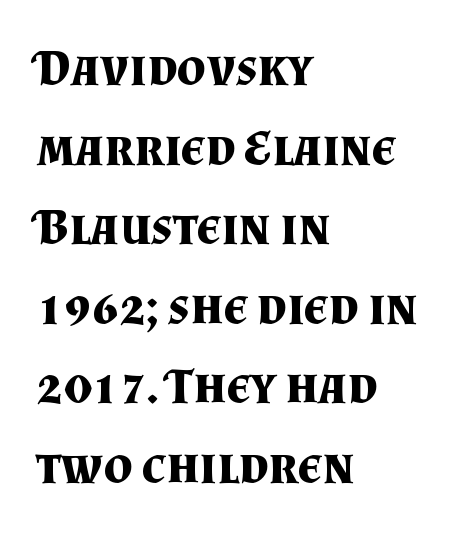
The specimen reads as upright at a glance. The passage shown stacks its lines at a standard gap. Between one letter and the next there's only the usual sliver of space. Heavy, bold letterforms.
